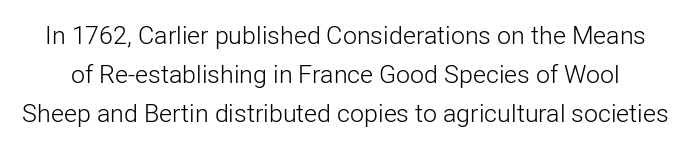
{"italic": "no", "bold": "no", "underline": "no", "line_spacing": "normal", "line_spacing_ratio": 1.56, "letter_spacing": "normal", "letter_spacing_em": 0.0, "glyph_px": 25}
